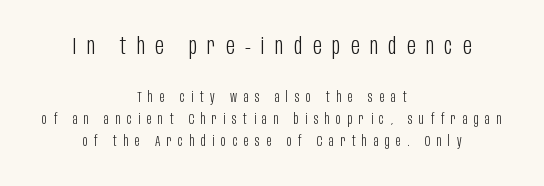
The image shows 23 px text type, upright; set centered, normal line spacing (1.59x), unusually wide letter spacing (+0.46 em), not underlined; the first (top) block is 1.64x larger.
